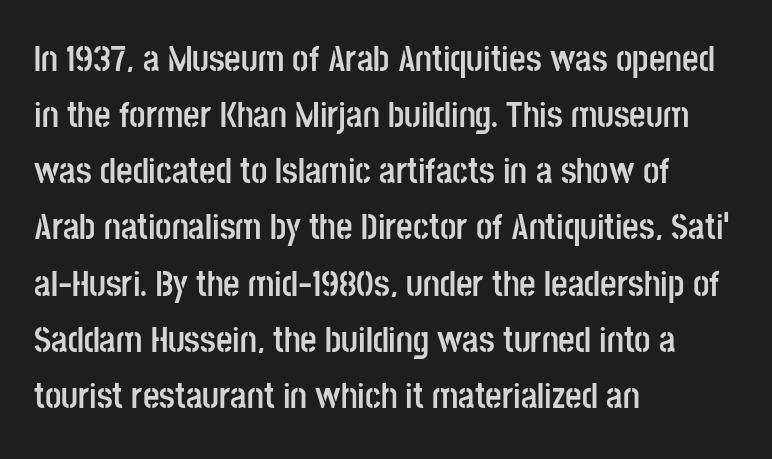
The image shows 36 px semibold, condensed sans-serif type, upright; set left-aligned, normal line spacing (1.56x), normal letter spacing, not underlined; low stroke contrast and a large x-height.
